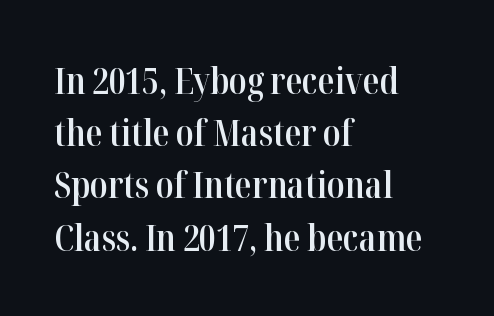
The image shows 37 px semibold, condensed serif type, upright; set left-aligned, normal line spacing (1.41x), normal letter spacing, not underlined; high stroke contrast and a medium x-height.
